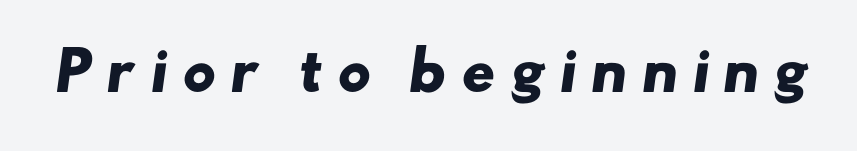
The image shows 52 px heavy, wide sans-serif type; set unusually wide letter spacing (+0.27 em), not underlined; low stroke contrast and a small x-height.
